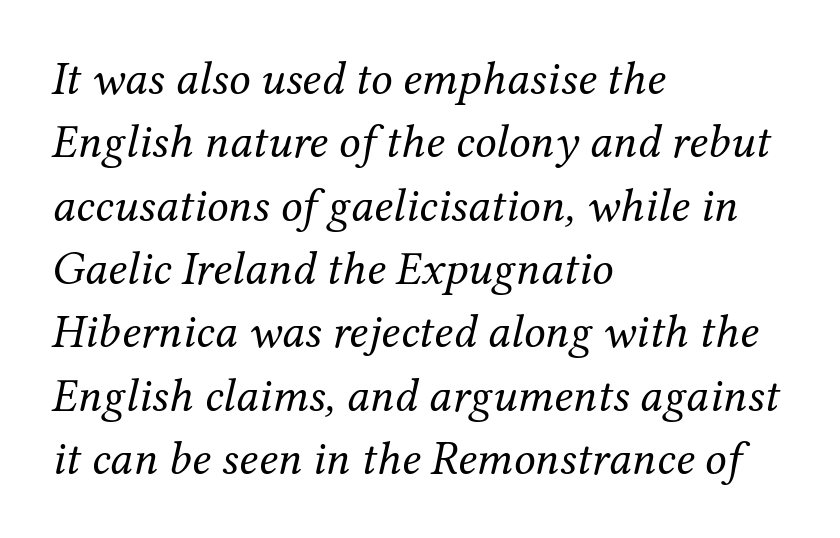
The letters sit at their default tracking, neither squeezed nor spread. The letters advance in unequal steps, a hallmark of proportional type. Bare-footed words on every line. The lines in this sample share a left origin and differ only in where they stop.
